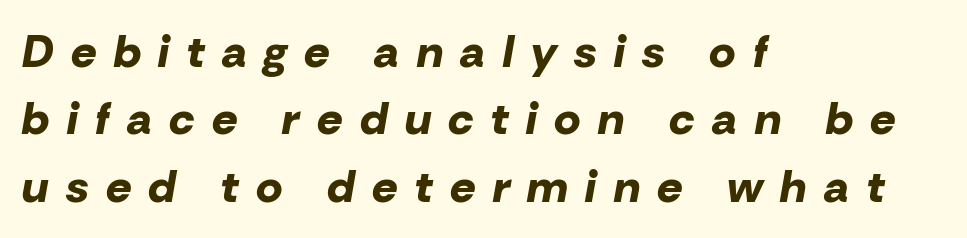
Plain, unruled lines of type. The font is running at its bold setting. Looking at the ascenders, they clearly lean. The rendering inserts visible extra space after every character. Notice how descenders clear the ascenders below comfortably — that's standard leading. Each letter keeps its own natural width here, so spacing adapts to shape.
